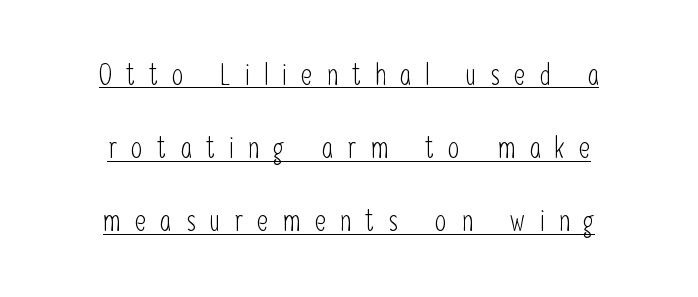
The image shows 30 px light, condensed sans-serif type, upright; set centered, loose line spacing (2.44x), unusually wide letter spacing (+0.48 em), underlined; low stroke contrast and a medium x-height.
